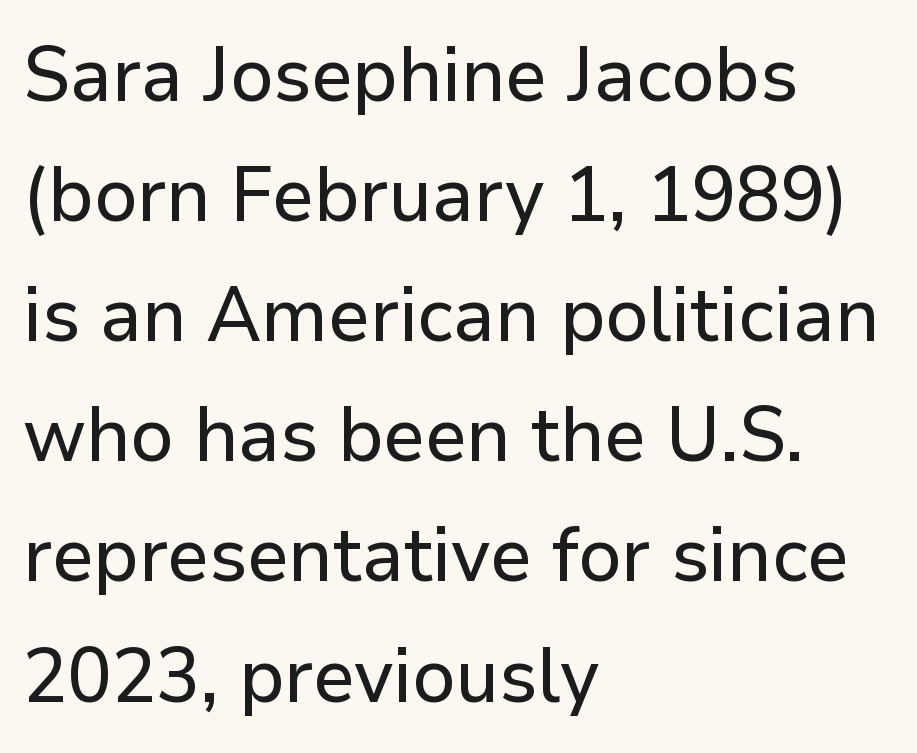
{"serif": "no", "italic": "no", "width": "normal", "stroke_contrast": "low", "x_height": "medium", "monospaced": "no", "underline": "no", "align": "left", "line_spacing": "normal", "line_spacing_ratio": 1.56, "letter_spacing": "normal", "letter_spacing_em": 0.0, "glyph_px": 77}
